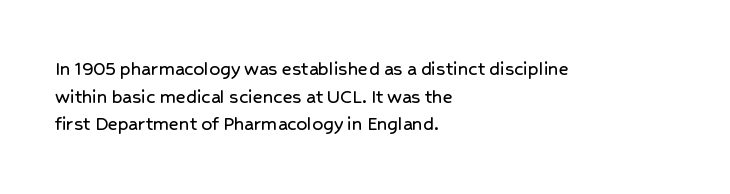
Q: Is the text italic (slanted)? A: No, it is upright.
Q: Is the text underlined? A: No.
Q: How is the paragraph aligned? A: Left-aligned.
Q: Is the spacing between letters normal or unusually wide? A: Normal.
Q: Is the spacing between lines tight, normal or loose? A: Normal.
